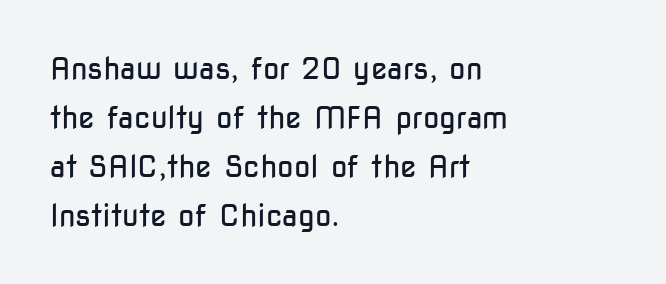
{"serif": "no", "italic": "no", "bold": "no", "weight": "regular", "width": "condensed", "stroke_contrast": "low", "x_height": "medium", "monospaced": "no", "underline": "no", "align": "left", "line_spacing": "normal", "line_spacing_ratio": 1.63, "letter_spacing": "normal", "letter_spacing_em": 0.0, "glyph_px": 30}
